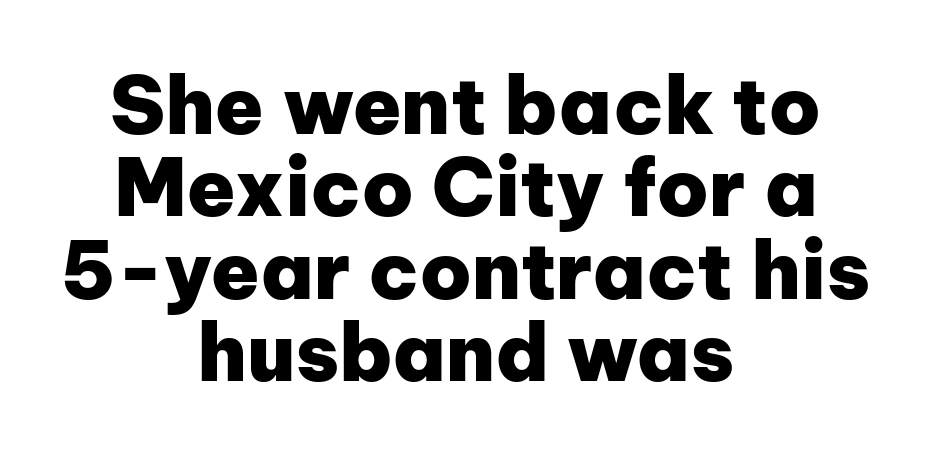
Q: Is the text bold? A: Yes.
Q: Is the text italic (slanted)? A: No, it is upright.
Q: Is the typeface a serif or a sans-serif typeface? A: Sans-serif.
Q: Is the text underlined? A: No.
Q: How is the paragraph aligned? A: Centered.
Q: Is the spacing between letters normal or unusually wide? A: Normal.
Q: Is the spacing between lines tight, normal or loose? A: Tight.
Q: Width (condensed, normal, or wide)? A: Normal.
Q: Stroke contrast? A: Low.
Q: x-height? A: Medium.
Q: Monospaced? A: No.
